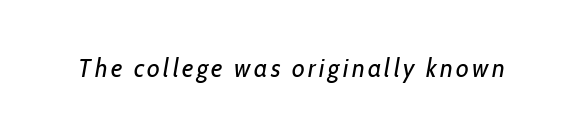
Q: Is the text bold? A: No.
Q: Is the text italic (slanted)? A: Yes, it leans right by about 10 degrees.
Q: Is the text underlined? A: No.
